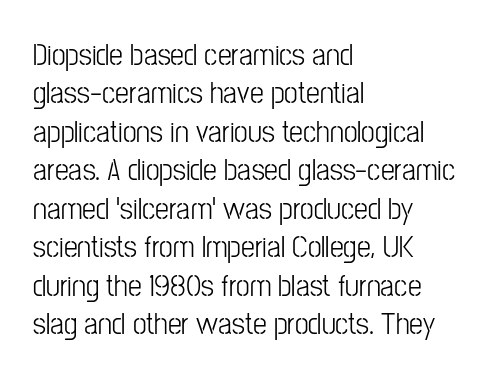
A classic flush-left, rag-right setting is used for this passage. Check under the words: just untouched page. The letterforms sit at book weight or below. Serifs: no, the terminals of the letterforms are clean. The horizontal fit of the characters is conventional and even. These lines were composed using upright roman letters.
